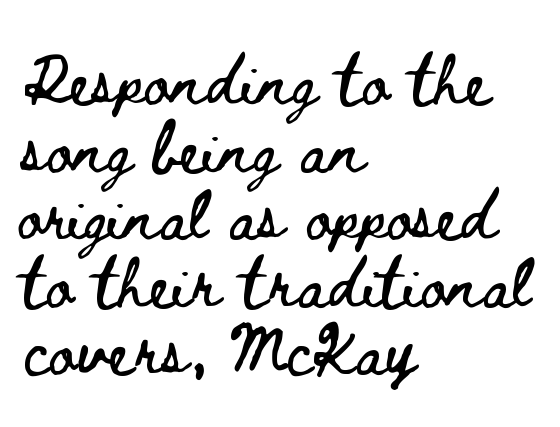
The rendering uses a moderate line-height, typical for paragraphs. Underline: absent. Casual observation: everything's shoved over to the left. Caption: standard tracking, unaltered. The face used here is proportionally spaced, like ordinary book or web type.
